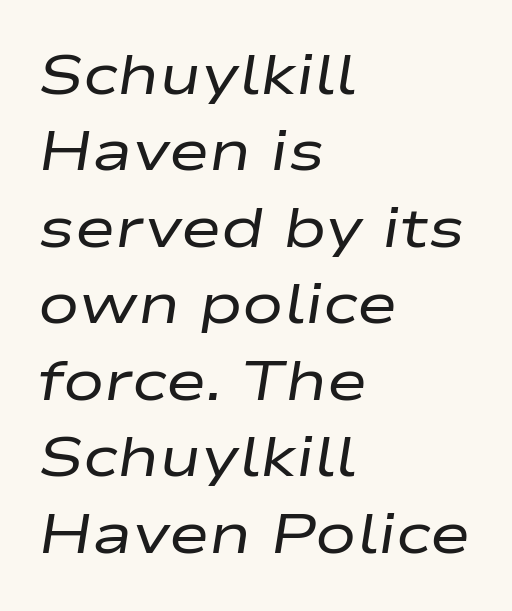
{"italic": "yes", "lean": "right", "slant_degrees": 9, "bold": "no", "weight": "regular", "width": "wide", "stroke_contrast": "low", "x_height": "medium", "monospaced": "no", "underline": "no", "align": "left", "line_spacing": "normal", "line_spacing_ratio": 1.39, "letter_spacing": "normal", "letter_spacing_em": 0.0, "glyph_px": 55}
